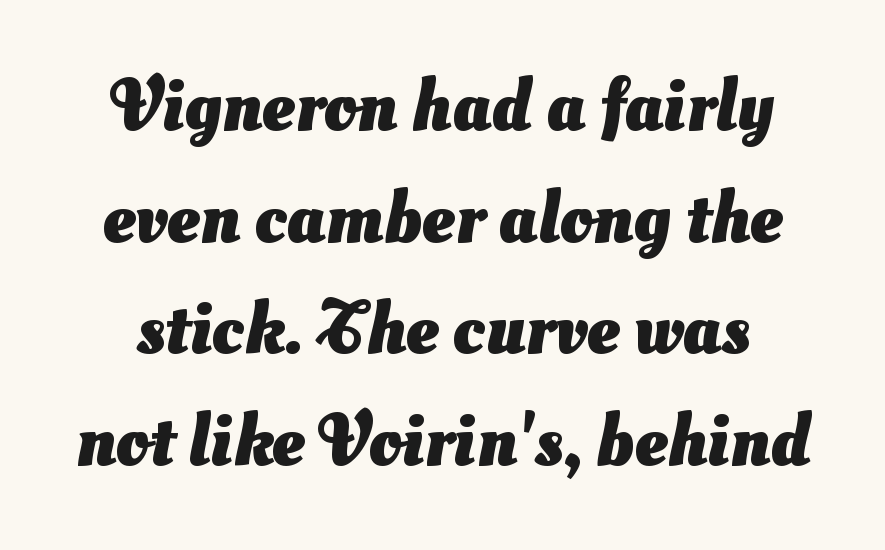
Q: Is the text bold? A: Yes.
Q: Is the typeface a serif or a sans-serif typeface? A: Sans-serif.
Q: Is the text underlined? A: No.
Q: Is the spacing between letters normal or unusually wide? A: Normal.
Q: Is the spacing between lines tight, normal or loose? A: Normal.
Q: Width (condensed, normal, or wide)? A: Normal.
Q: Stroke contrast? A: Medium.
Q: x-height? A: Small.
Q: Monospaced? A: No.
